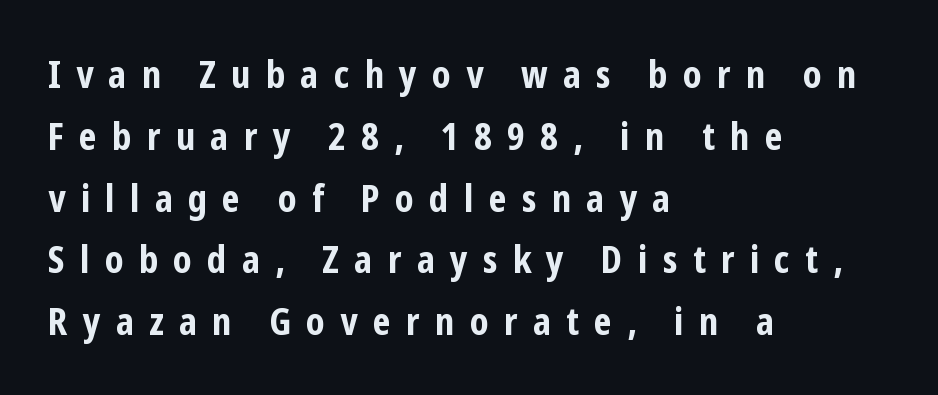
Q: Is the text bold? A: Yes.
Q: Is the text italic (slanted)? A: No, it is upright.
Q: Is the typeface a serif or a sans-serif typeface? A: Sans-serif.
Q: Is the text underlined? A: No.
Q: How is the paragraph aligned? A: Left-aligned.
Q: Is the spacing between letters normal or unusually wide? A: Unusually wide.
Q: Is the spacing between lines tight, normal or loose? A: Normal.
Q: Width (condensed, normal, or wide)? A: Condensed.
Q: Stroke contrast? A: Low.
Q: x-height? A: Medium.
Q: Monospaced? A: No.
